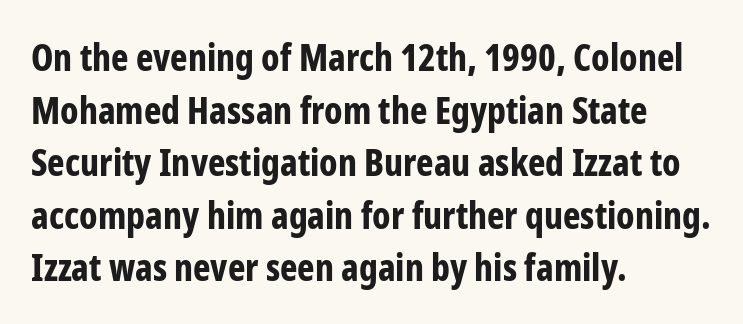
Q: Is the text bold? A: Yes.
Q: Is the text italic (slanted)? A: No, it is upright.
Q: Is the typeface a serif or a sans-serif typeface? A: Sans-serif.
Q: Is the text underlined? A: No.
Q: How is the paragraph aligned? A: Left-aligned.
Q: Is the spacing between letters normal or unusually wide? A: Normal.
Q: Is the spacing between lines tight, normal or loose? A: Normal.
Q: Width (condensed, normal, or wide)? A: Condensed.
Q: Stroke contrast? A: Low.
Q: x-height? A: Medium.
Q: Monospaced? A: No.
